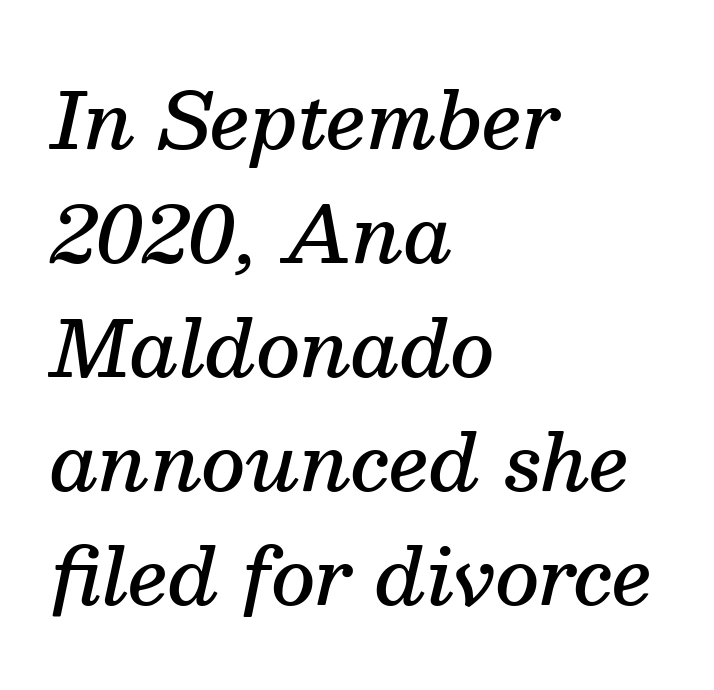
Q: Is the text bold? A: Semi-bold.
Q: Is the text italic (slanted)? A: Yes, it leans right by about 13 degrees.
Q: Is the typeface a serif or a sans-serif typeface? A: Serif.
Q: Is the text underlined? A: No.
Q: How is the paragraph aligned? A: Left-aligned.
Q: Is the spacing between letters normal or unusually wide? A: Normal.
Q: Is the spacing between lines tight, normal or loose? A: Normal.
Q: Width (condensed, normal, or wide)? A: Normal.
Q: Stroke contrast? A: Medium.
Q: x-height? A: Medium.
Q: Monospaced? A: No.
